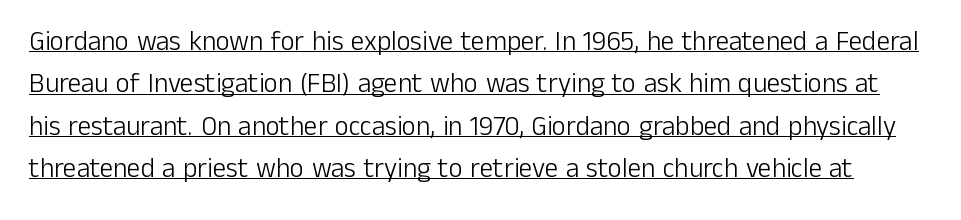
{"italic": "no", "bold": "no", "underline": "yes", "line_spacing": "normal", "line_spacing_ratio": 1.57, "letter_spacing": "normal", "letter_spacing_em": 0.0, "glyph_px": 27}
